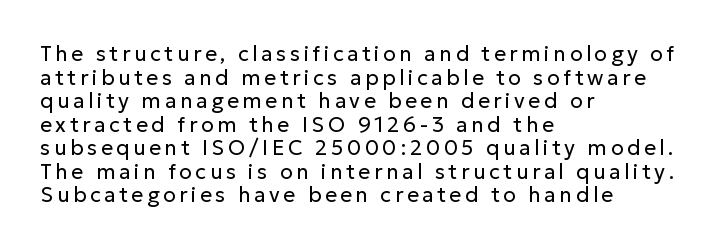
Q: Is the text bold? A: No.
Q: Is the text italic (slanted)? A: No, it is upright.
Q: Is the text underlined? A: No.
Q: How is the paragraph aligned? A: Left-aligned.
Q: Is the spacing between lines tight, normal or loose? A: Tight.
